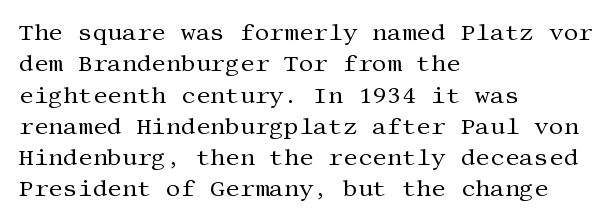
One glance says typical: line gaps are just what's usual. What stands out about the letter spacing? Nothing — it is the standard amount. This reads as an unemphasized weight, regular at the heaviest. The text block is weighted toward the left margin, trailing off unevenly rightward. Descender tails drop into unmarked territory. The specimen reads as upright at a glance.
